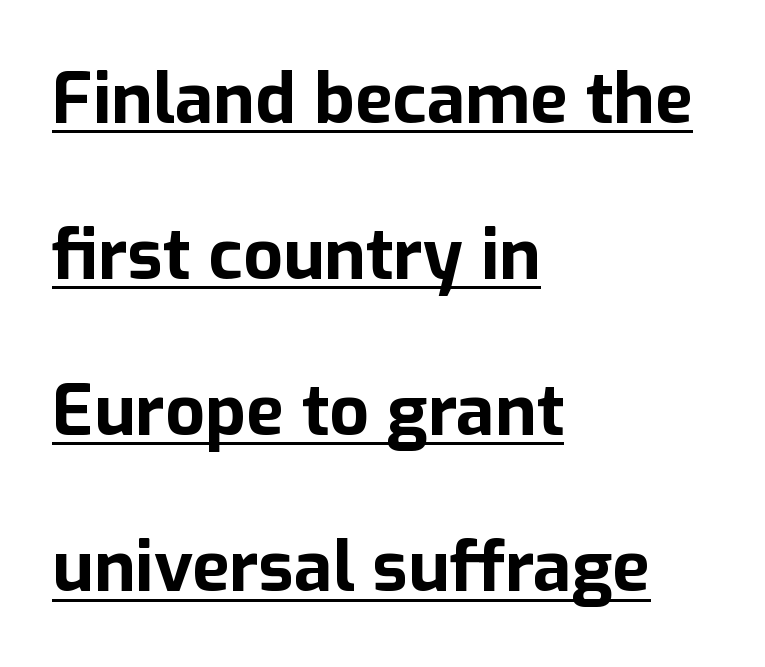
Q: Is the text bold? A: Yes.
Q: Is the text italic (slanted)? A: No, it is upright.
Q: Is the typeface a serif or a sans-serif typeface? A: Sans-serif.
Q: Is the text underlined? A: Yes.
Q: How is the paragraph aligned? A: Left-aligned.
Q: Is the spacing between letters normal or unusually wide? A: Normal.
Q: Is the spacing between lines tight, normal or loose? A: Loose.
Q: Width (condensed, normal, or wide)? A: Normal.
Q: Stroke contrast? A: Low.
Q: x-height? A: Medium.
Q: Monospaced? A: No.
